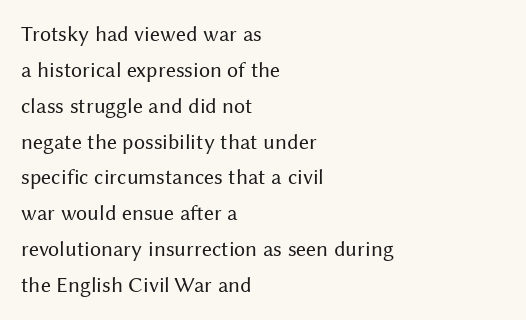
Q: Is the text bold? A: No.
Q: Is the text italic (slanted)? A: No, it is upright.
Q: Is the text underlined? A: No.
Q: How is the paragraph aligned? A: Left-aligned.
Q: Is the spacing between letters normal or unusually wide? A: Normal.
Q: Is the spacing between lines tight, normal or loose? A: Normal.
